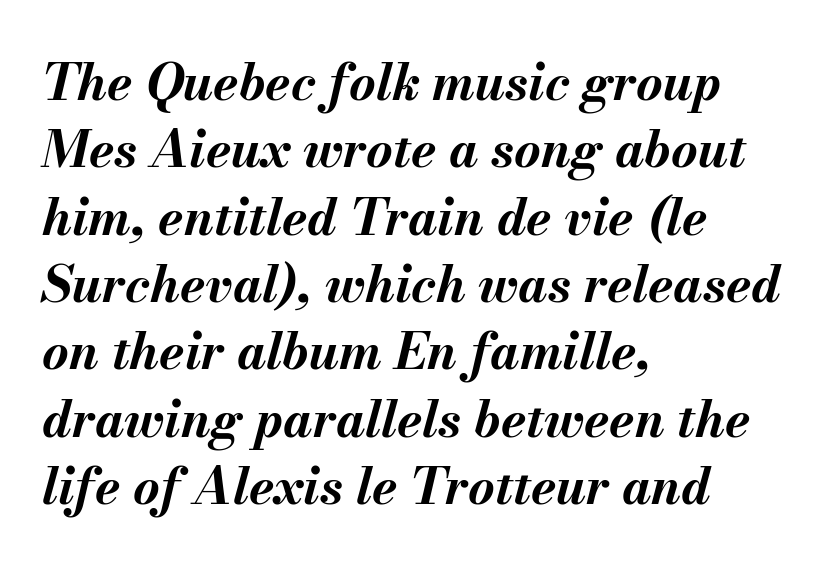
{"italic": "yes", "lean": "right", "slant_degrees": 13, "bold": "yes", "weight": "bold", "width": "normal", "stroke_contrast": "medium", "x_height": "small", "monospaced": "no", "underline": "no", "align": "left", "line_spacing": "normal", "line_spacing_ratio": 1.32, "letter_spacing": "normal", "letter_spacing_em": 0.0, "glyph_px": 51}
